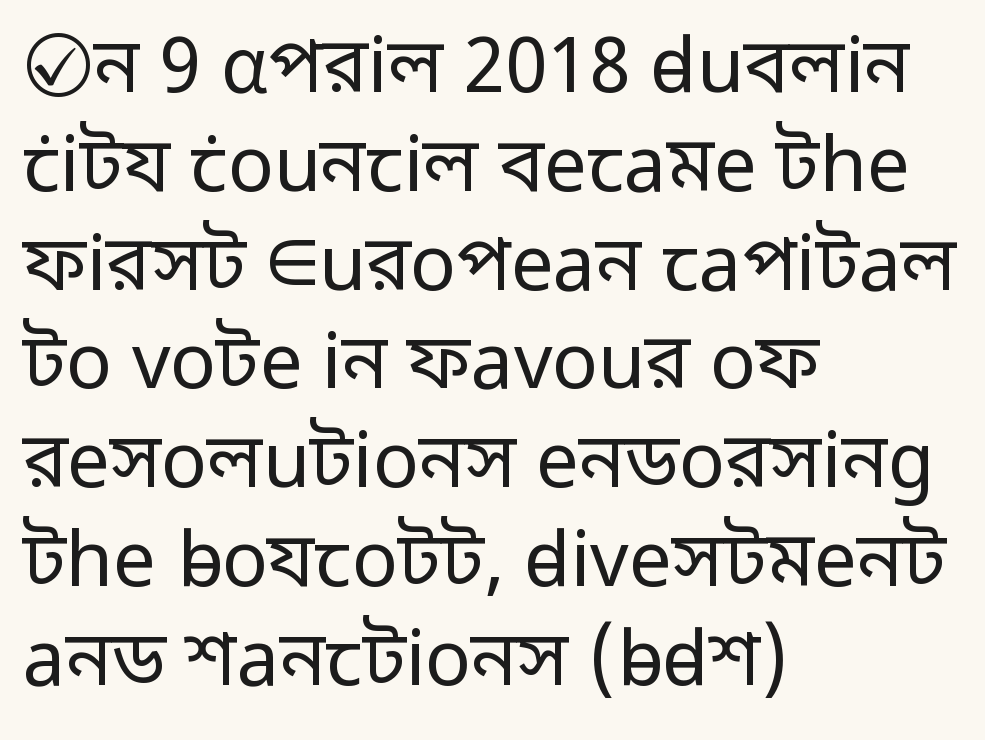
{"serif": "no", "italic": "no", "bold": "no", "weight": "regular", "width": "normal", "stroke_contrast": "low", "x_height": "medium", "monospaced": "no", "underline": "no", "align": "left", "line_spacing": "normal", "line_spacing_ratio": 1.3, "letter_spacing": "normal", "letter_spacing_em": 0.0, "glyph_px": 76}
